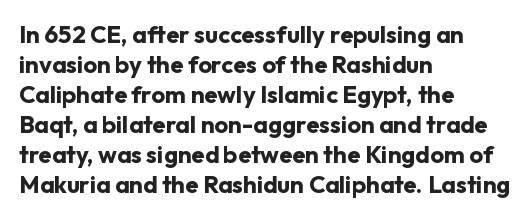
Q: Is the text bold? A: Yes.
Q: Is the text italic (slanted)? A: No, it is upright.
Q: Is the text underlined? A: No.
Q: How is the paragraph aligned? A: Left-aligned.
Q: Is the spacing between letters normal or unusually wide? A: Normal.
Q: Is the spacing between lines tight, normal or loose? A: Normal.
